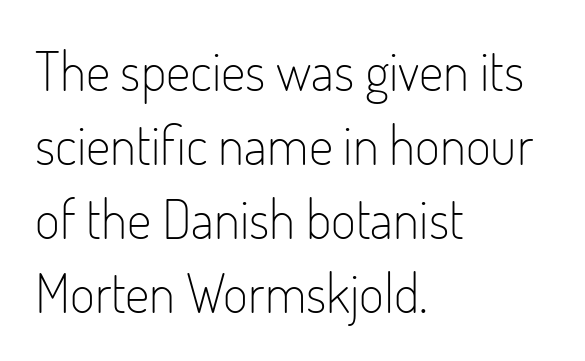
What stands out about the letter spacing? Nothing — it is the standard amount. Stroke mass is kept to a normal reading level or below. Horizontal alignment here is leftward, the default for most running prose. No italicization has been applied; the sample stays upright. Vertical spacing — default. Plain, unruled lines of type.
